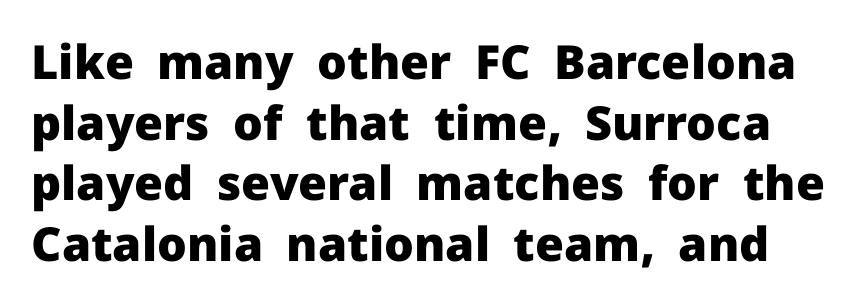
Q: Is the text bold? A: Yes.
Q: Is the text italic (slanted)? A: No, it is upright.
Q: Is the typeface a serif or a sans-serif typeface? A: Sans-serif.
Q: Is the text underlined? A: No.
Q: Is the spacing between letters normal or unusually wide? A: Normal.
Q: Is the spacing between lines tight, normal or loose? A: Normal.
Q: Width (condensed, normal, or wide)? A: Normal.
Q: Stroke contrast? A: Low.
Q: x-height? A: Medium.
Q: Monospaced? A: No.
